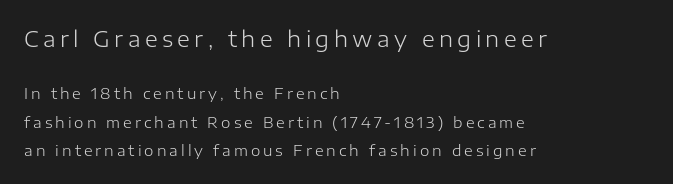
Q: Is the text bold? A: No.
Q: Is the text italic (slanted)? A: No, it is upright.
Q: Is the text underlined? A: No.
Q: How is the paragraph aligned? A: Left-aligned.
Q: Is the spacing between letters normal or unusually wide? A: Unusually wide.
Q: Which block of text is set in a larger size, the first (top) or the second (bottom)? A: The first (top) one.
